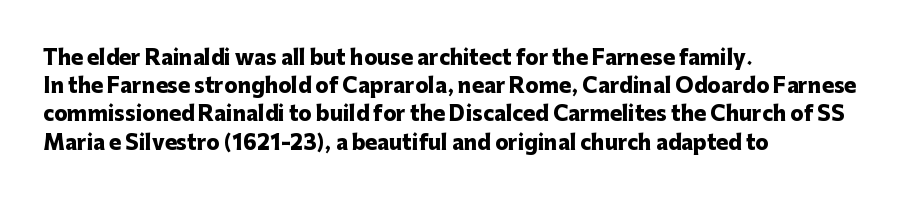
Upright lettering throughout. Each line starts at the same left margin while the right side varies. The passage shown has conventional tracking throughout. The glyphs have the mass of a bold cut. Summary of vertical rhythm: regular, with standard interline spacing. Words float on clear page, feet unadorned.
